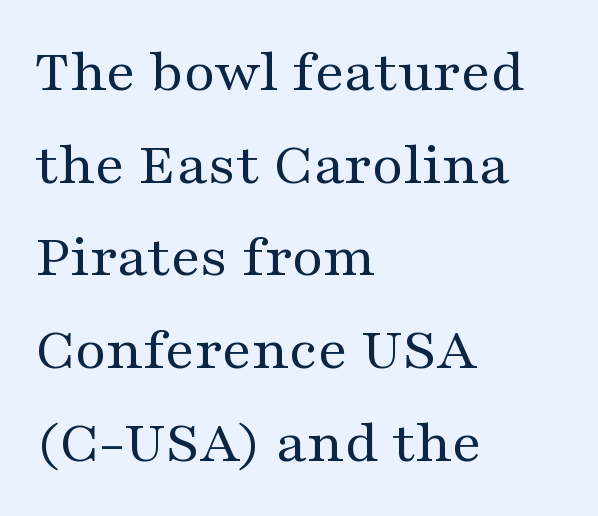
The image shows 61 px regular-weight, wide serif type, upright; set left-aligned, normal line spacing (1.52x), normal letter spacing, not underlined; medium stroke contrast and a medium x-height.
